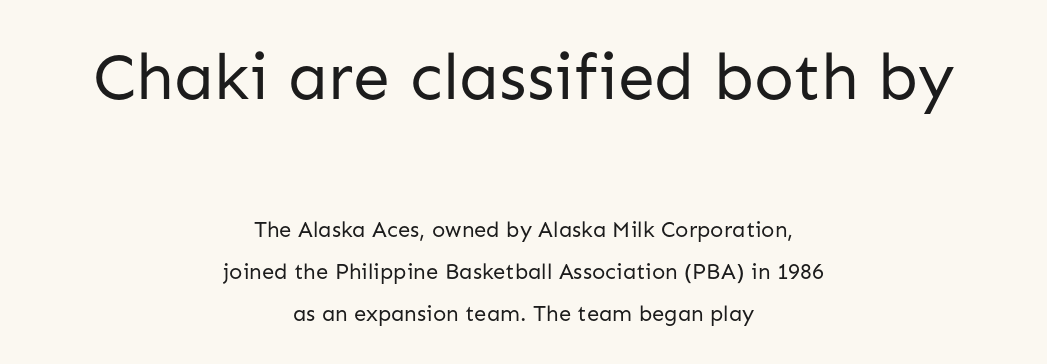
{"serif": "no", "italic": "no", "bold": "no", "weight": "regular", "width": "normal", "stroke_contrast": "low", "x_height": "medium", "monospaced": "no", "underline": "no", "align": "center", "line_spacing": "loose", "line_spacing_ratio": 1.91, "letter_spacing": "normal", "letter_spacing_em": 0.0, "larger_block": "first", "size_ratio": 3.0, "glyph_px": 66}
